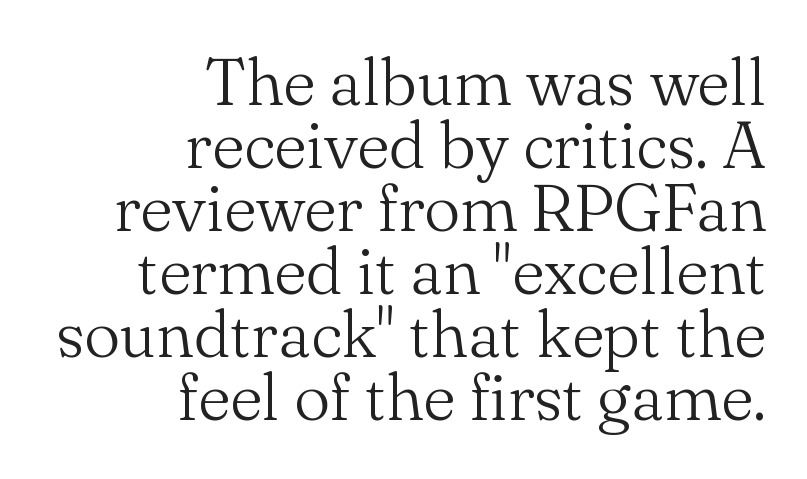
Very little white space separates one row of letters from the next. In terms of letterform style, serifs are clearly present. Anything drawn beneath the words? Only blank space. Does the copy run flush right? Yes — the right margin is perfectly even.
